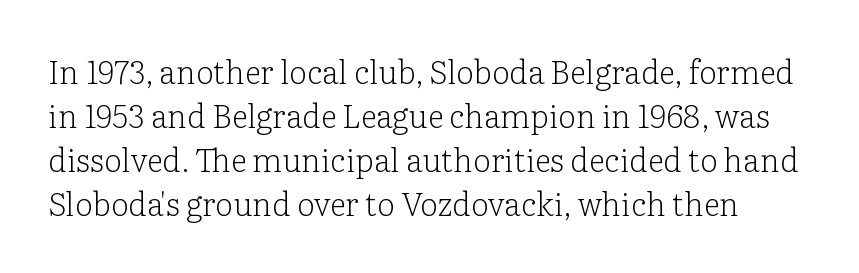
{"serif": "yes", "italic": "no", "bold": "no", "weight": "light", "width": "normal", "stroke_contrast": "low", "x_height": "medium", "monospaced": "no", "underline": "no", "line_spacing": "normal", "line_spacing_ratio": 1.37, "letter_spacing": "normal", "letter_spacing_em": 0.0, "glyph_px": 32}
